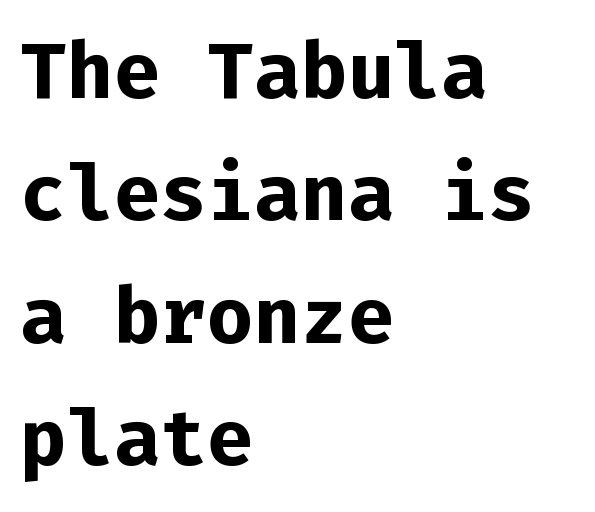
Q: Is the text bold? A: Yes.
Q: Is the text italic (slanted)? A: No, it is upright.
Q: Is the typeface a serif or a sans-serif typeface? A: Sans-serif.
Q: Is the text underlined? A: No.
Q: How is the paragraph aligned? A: Left-aligned.
Q: Is the spacing between letters normal or unusually wide? A: Normal.
Q: Is the spacing between lines tight, normal or loose? A: Normal.
Q: Width (condensed, normal, or wide)? A: Normal.
Q: Stroke contrast? A: Low.
Q: x-height? A: Medium.
Q: Monospaced? A: Yes.
